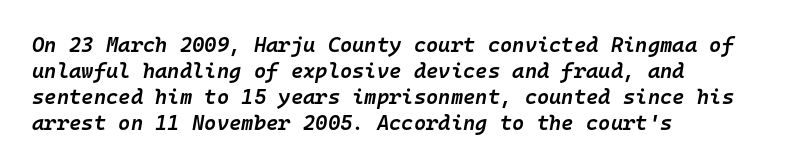
Glance below the letters and you will spot only blank space. Stroke thickness is moderately raised; the sample reads as semibold. The rendering applies a slant to the glyphs. The paragraph shown leans on its left margin. Honestly, the letter spacing is just normal — you wouldn't notice it.
